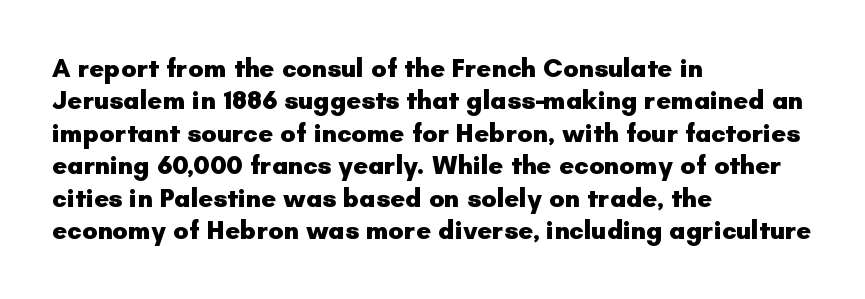
{"italic": "no", "bold": "yes", "underline": "no", "align": "left", "line_spacing": "normal", "line_spacing_ratio": 1.25, "letter_spacing": "normal", "letter_spacing_em": 0.0, "glyph_px": 26}
